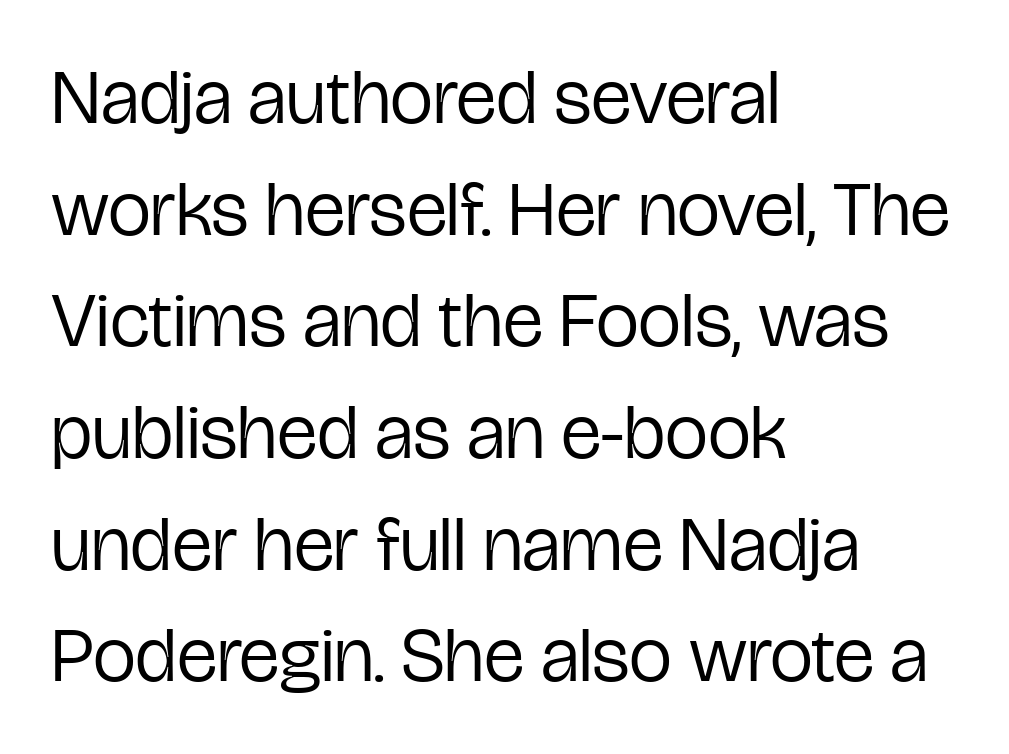
The face used here is rendered with its standard letterfit. Character widths vary here, with narrow letters taking less room than wide ones. Ink coverage per letter is moderate at most. Grotesque or geometric, the face here clearly has no serifs. This rendering features lettering with no underline.
